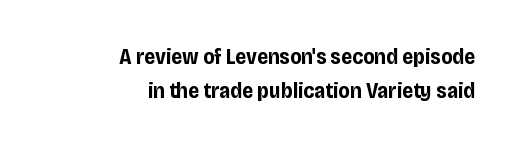
{"italic": "no", "bold": "yes", "underline": "no", "align": "right", "line_spacing": "normal", "line_spacing_ratio": 1.56, "letter_spacing": "normal", "letter_spacing_em": 0.0, "glyph_px": 22}
